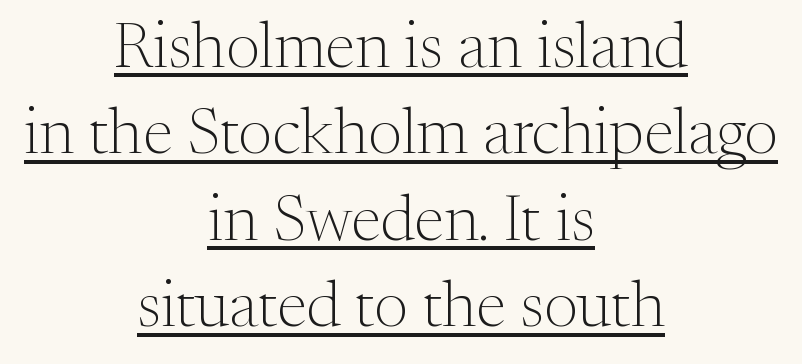
{"serif": "yes", "italic": "no", "bold": "no", "weight": "light", "width": "normal", "stroke_contrast": "medium", "x_height": "medium", "monospaced": "no", "underline": "yes", "align": "center", "line_spacing": "normal", "line_spacing_ratio": 1.33, "letter_spacing": "normal", "letter_spacing_em": 0.0, "glyph_px": 65}
